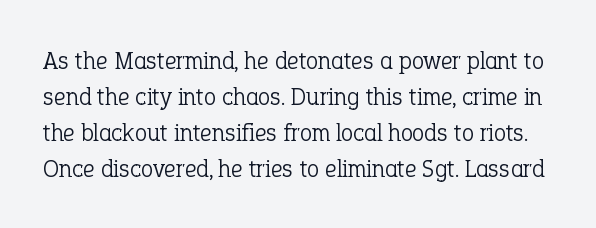
The image shows 25 px text type, upright; set normal line spacing (1.44x), normal letter spacing, not underlined.
